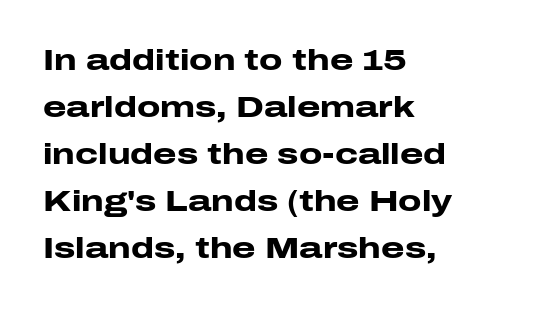
The image shows 30 px heavy, wide sans-serif type, upright; set left-aligned, normal line spacing (1.57x), normal letter spacing, not underlined; low stroke contrast and a medium x-height.
